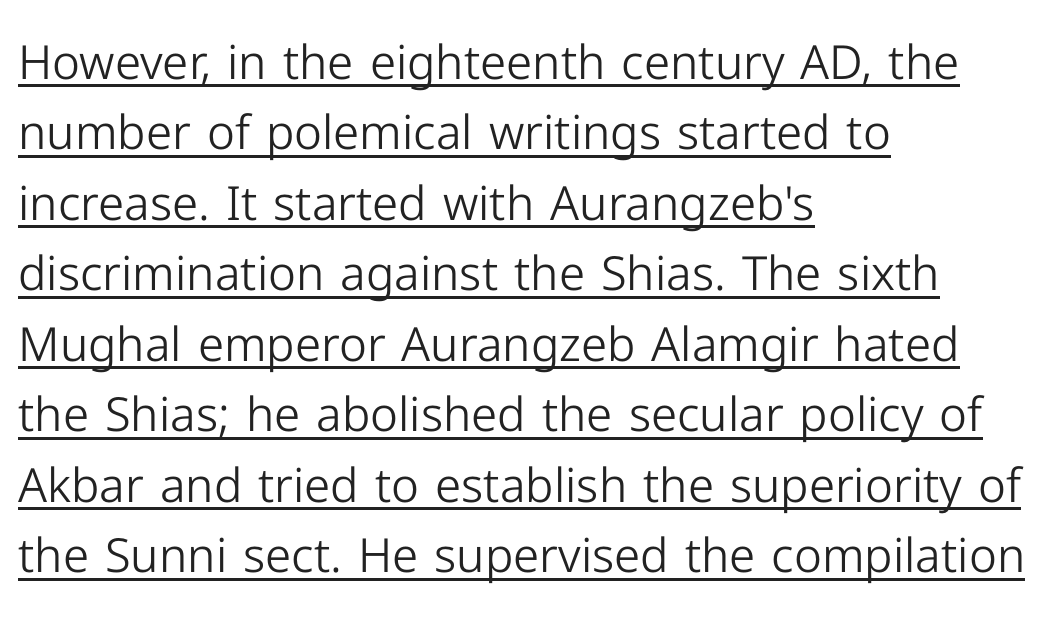
The image shows 47 px light sans-serif type, upright; set left-aligned, normal line spacing (1.5x), normal letter spacing, underlined; low stroke contrast and a medium x-height.
